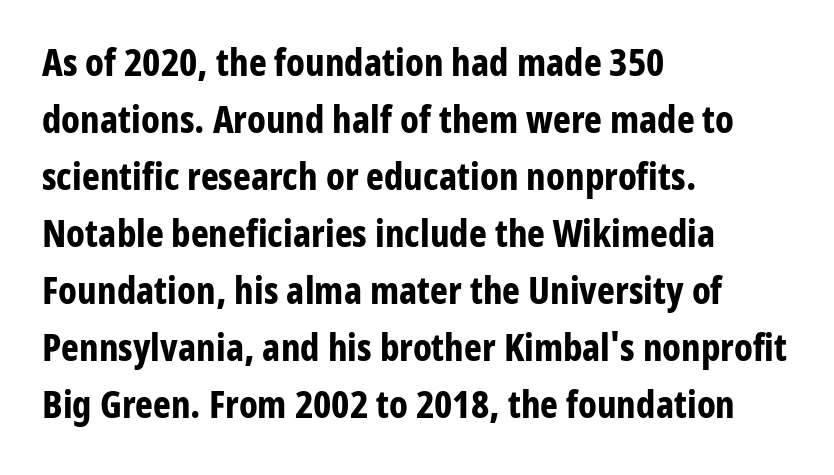
The image shows 38 px bold, condensed sans-serif type, upright; set left-aligned, normal line spacing (1.5x), normal letter spacing, not underlined; low stroke contrast and a medium x-height.
